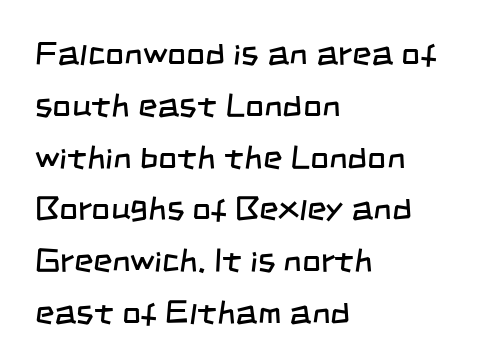
{"serif": "no", "bold": "no", "weight": "regular", "width": "condensed", "stroke_contrast": "low", "x_height": "large", "monospaced": "no", "underline": "no", "align": "left", "line_spacing": "normal", "line_spacing_ratio": 1.57, "letter_spacing": "normal", "letter_spacing_em": 0.0, "glyph_px": 33}
